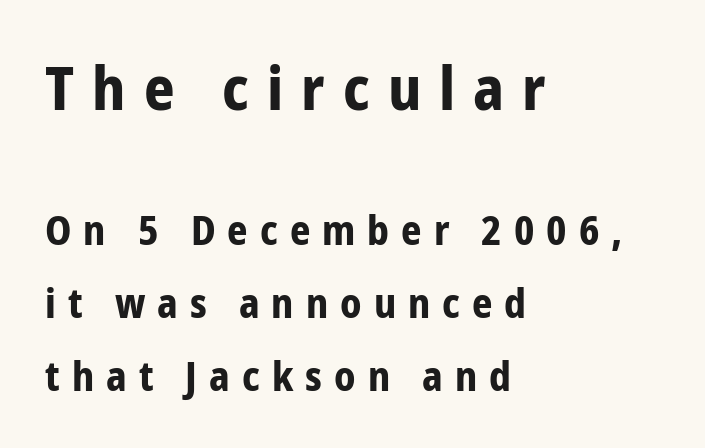
{"serif": "no", "italic": "no", "bold": "yes", "weight": "bold", "width": "condensed", "stroke_contrast": "low", "x_height": "medium", "monospaced": "no", "underline": "no", "align": "left", "line_spacing_ratio": 1.82, "letter_spacing": "wide", "letter_spacing_em": 0.3, "larger_block": "first", "size_ratio": 1.5, "glyph_px": 60}
